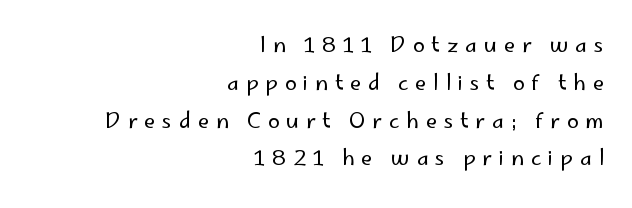
Vertical strokes here are truly vertical. Weight: regular or lighter. The face used here is rendered with a markedly widened letterfit. The lines are quadded right. The passage shown is not underscored anywhere.
